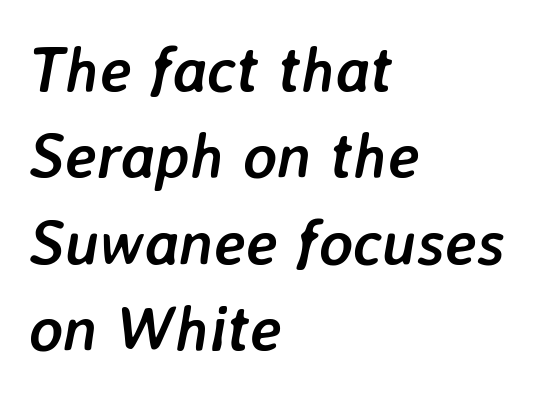
Q: Is the text bold? A: Yes.
Q: Is the text italic (slanted)? A: Yes, it leans right by about 7 degrees.
Q: Is the text underlined? A: No.
Q: How is the paragraph aligned? A: Left-aligned.
Q: Is the spacing between letters normal or unusually wide? A: Normal.
Q: Is the spacing between lines tight, normal or loose? A: Normal.
Q: Width (condensed, normal, or wide)? A: Normal.
Q: Stroke contrast? A: Low.
Q: x-height? A: Medium.
Q: Monospaced? A: No.
